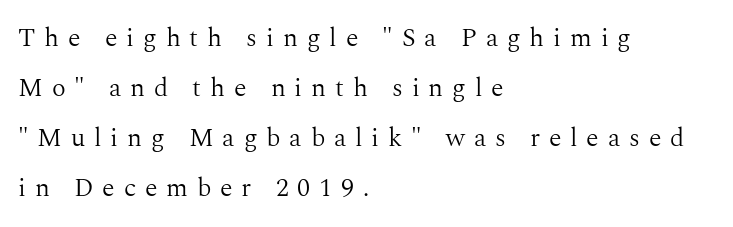
Q: Is the text bold? A: No.
Q: Is the text italic (slanted)? A: No, it is upright.
Q: Is the text underlined? A: No.
Q: How is the paragraph aligned? A: Left-aligned.
Q: Is the spacing between letters normal or unusually wide? A: Unusually wide.
Q: Is the spacing between lines tight, normal or loose? A: Loose.
